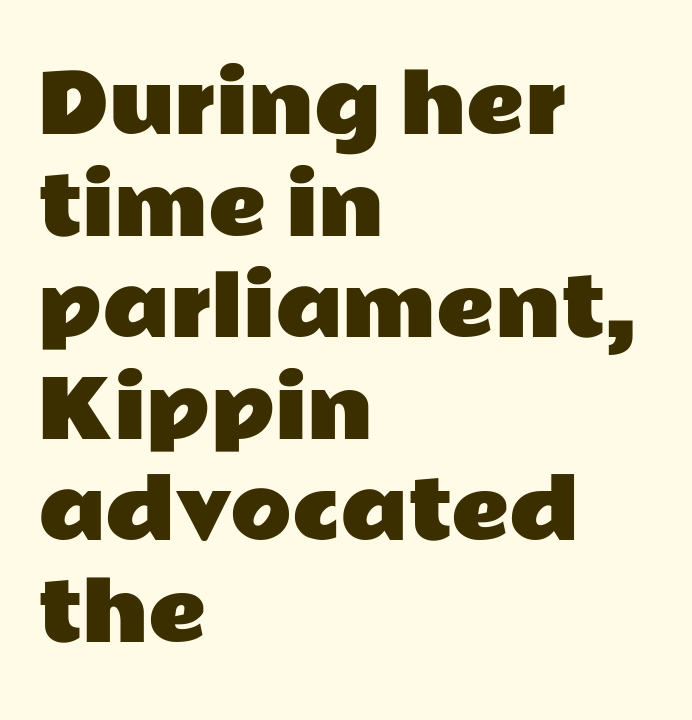
Nobody touched the tracking dial on this one. In terms of leading, this rendering sits right in the middle. What kind of face is this? One without serifs — a sans. Notice how the passage keeps a crisp vertical edge on the left only. The face used here is proportionally spaced, like ordinary book or web type. The baseline area is clear.
